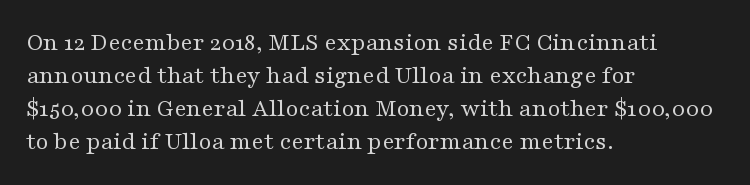
When letters stand straight like this, we call the style roman or upright. These lines sit exactly where default settings would place them. Students, note that the glyphs here touch the page at normal intervals. The passage shown is not bold in any degree. In CSS terms this would be text-align: left. Underlining? Definitely not there.
